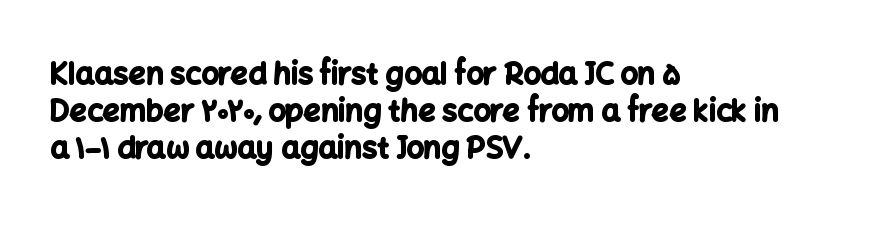
{"serif": "no", "italic": "no", "bold": "yes", "weight": "bold", "width": "normal", "stroke_contrast": "low", "x_height": "medium", "monospaced": "no", "underline": "no", "align": "left", "line_spacing_ratio": 1.23, "letter_spacing": "normal", "letter_spacing_em": 0.0, "glyph_px": 30}
